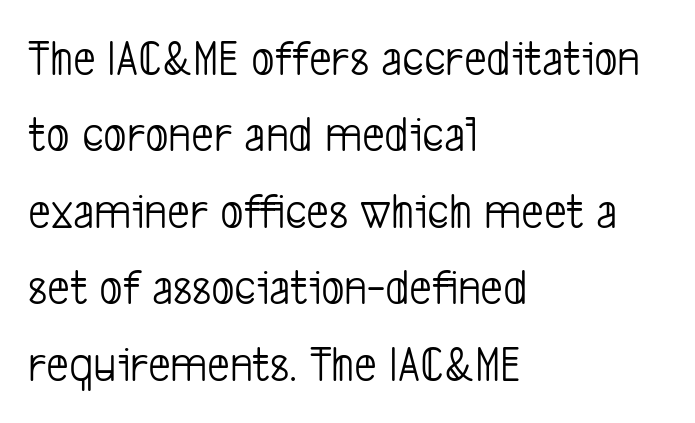
{"serif": "no", "bold": "no", "weight": "light", "width": "condensed", "stroke_contrast": "low", "x_height": "medium", "monospaced": "no", "underline": "no", "align": "left", "line_spacing": "normal", "line_spacing_ratio": 1.53, "letter_spacing": "normal", "letter_spacing_em": 0.0, "glyph_px": 50}
